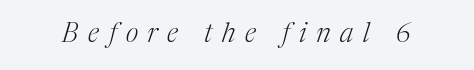
The cut favours lightness, reaching ordinary text weight at its darkest. Letter spacing: wide. Does the lettering tilt? It does — this is italic. Anything drawn beneath the words? Only blank space.
